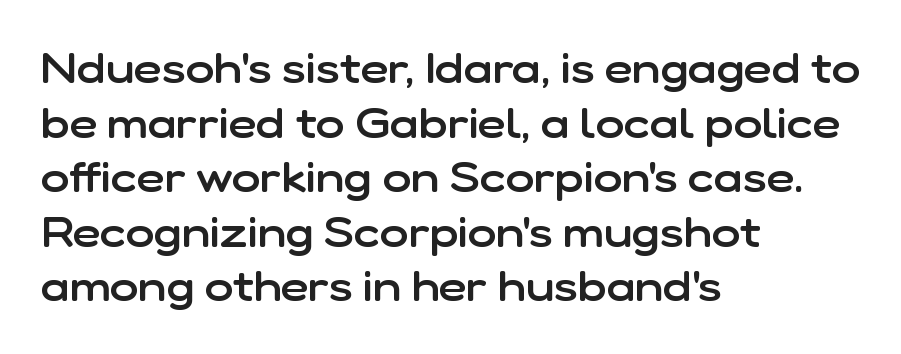
Q: Is the text bold? A: Semi-bold.
Q: Is the text italic (slanted)? A: No, it is upright.
Q: Is the typeface a serif or a sans-serif typeface? A: Sans-serif.
Q: Is the text underlined? A: No.
Q: How is the paragraph aligned? A: Left-aligned.
Q: Is the spacing between letters normal or unusually wide? A: Normal.
Q: Is the spacing between lines tight, normal or loose? A: Normal.
Q: Width (condensed, normal, or wide)? A: Normal.
Q: Stroke contrast? A: Low.
Q: x-height? A: Medium.
Q: Monospaced? A: No.
